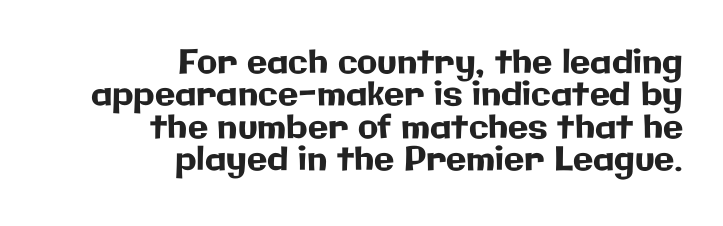
Q: Is the text italic (slanted)? A: No, it is upright.
Q: Is the typeface a serif or a sans-serif typeface? A: Sans-serif.
Q: Is the text underlined? A: No.
Q: How is the paragraph aligned? A: Right-aligned.
Q: Is the spacing between letters normal or unusually wide? A: Normal.
Q: Is the spacing between lines tight, normal or loose? A: Tight.
Q: Width (condensed, normal, or wide)? A: Normal.
Q: Stroke contrast? A: Low.
Q: x-height? A: Medium.
Q: Monospaced? A: No.
